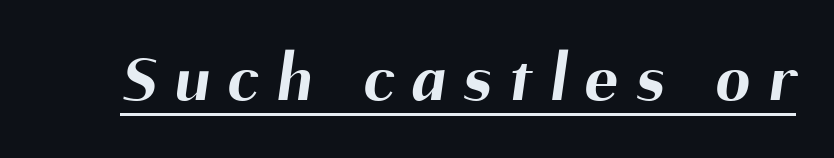
{"serif": "no", "bold": "yes", "weight": "bold", "width": "normal", "stroke_contrast": "medium", "x_height": "medium", "monospaced": "no", "underline": "yes", "letter_spacing": "wide", "letter_spacing_em": 0.27, "glyph_px": 69}
